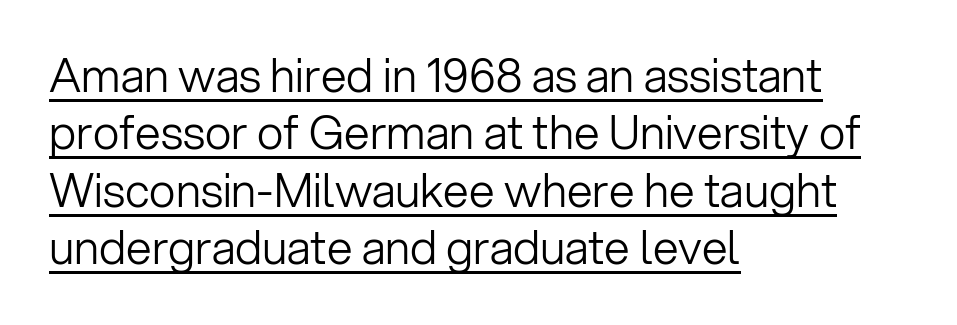
Q: Is the text bold? A: No.
Q: Is the text italic (slanted)? A: No, it is upright.
Q: Is the typeface a serif or a sans-serif typeface? A: Sans-serif.
Q: Is the text underlined? A: Yes.
Q: How is the paragraph aligned? A: Left-aligned.
Q: Is the spacing between letters normal or unusually wide? A: Normal.
Q: Is the spacing between lines tight, normal or loose? A: Normal.
Q: Width (condensed, normal, or wide)? A: Normal.
Q: Stroke contrast? A: Low.
Q: x-height? A: Medium.
Q: Monospaced? A: No.
